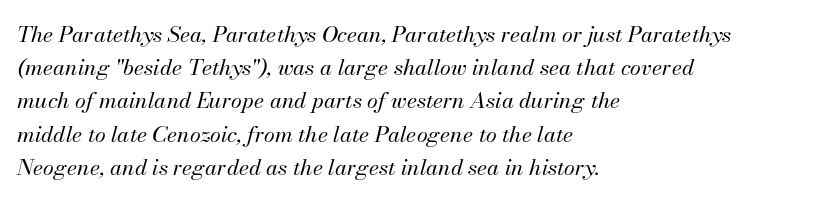
The lettering tilts uniformly, giving the passage an italic look. Successive baselines arrive at the customary interval. There is no visible air inserted between adjacent glyphs. The typeface has the unassuming heft of standard copy or less. Descenders hang freely into open space.
